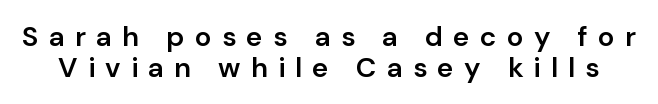
Q: Is the text bold? A: Semi-bold.
Q: Is the text italic (slanted)? A: No, it is upright.
Q: Is the typeface a serif or a sans-serif typeface? A: Sans-serif.
Q: Is the text underlined? A: No.
Q: Is the spacing between letters normal or unusually wide? A: Unusually wide.
Q: Is the spacing between lines tight, normal or loose? A: Tight.
Q: Width (condensed, normal, or wide)? A: Normal.
Q: Stroke contrast? A: Low.
Q: x-height? A: Medium.
Q: Monospaced? A: No.
